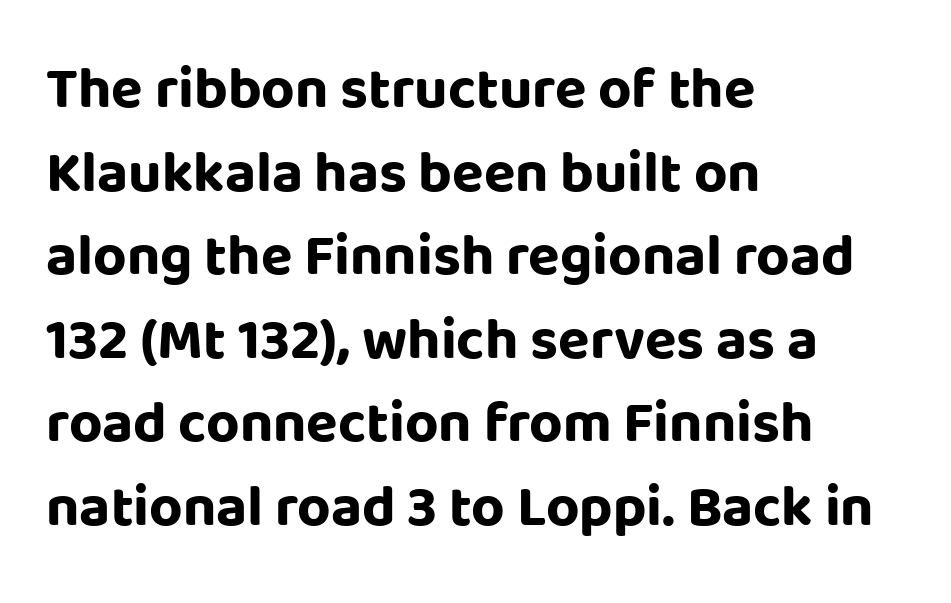
Q: Is the text bold? A: Yes.
Q: Is the text italic (slanted)? A: No, it is upright.
Q: Is the typeface a serif or a sans-serif typeface? A: Sans-serif.
Q: Is the text underlined? A: No.
Q: How is the paragraph aligned? A: Left-aligned.
Q: Is the spacing between letters normal or unusually wide? A: Normal.
Q: Is the spacing between lines tight, normal or loose? A: Normal.
Q: Width (condensed, normal, or wide)? A: Normal.
Q: Stroke contrast? A: Low.
Q: x-height? A: Large.
Q: Monospaced? A: No.
